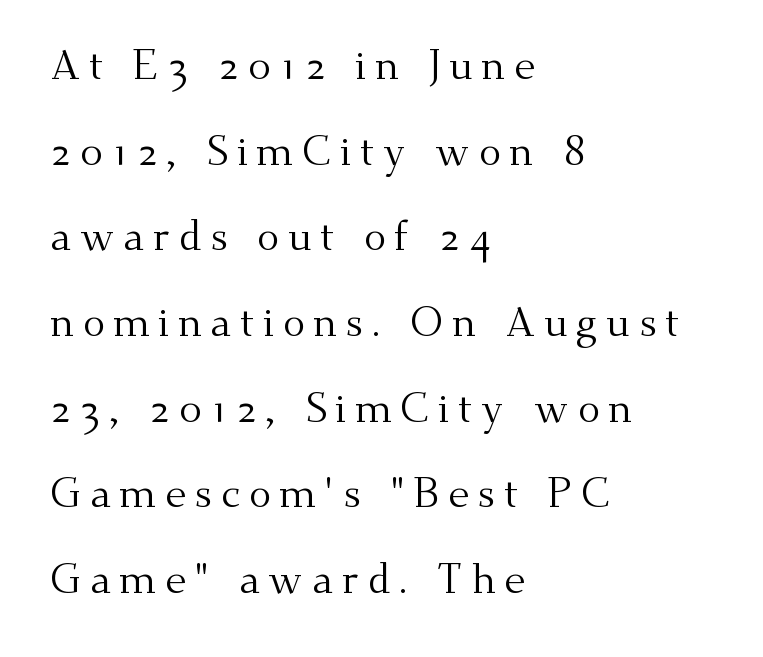
{"serif": "yes", "italic": "no", "bold": "no", "weight": "regular", "width": "normal", "stroke_contrast": "medium", "x_height": "small", "monospaced": "no", "underline": "no", "align": "left", "line_spacing": "loose", "line_spacing_ratio": 2.09, "letter_spacing": "wide", "letter_spacing_em": 0.21, "glyph_px": 41}
